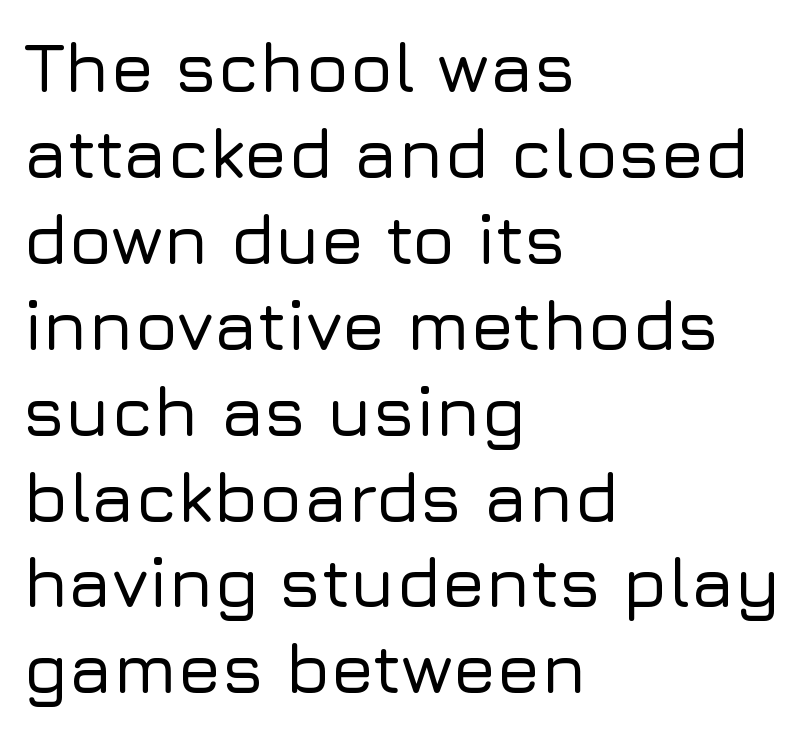
Check the space under the baseline: it is left empty. When letters stand straight like this, we call the style roman or upright. Character widths vary here, with narrow letters taking less room than wide ones. The paragraph has a hard left edge and a soft right edge. Short note: letters normally spaced. Check where the strokes stop: nothing finishes them off — pure sans.
